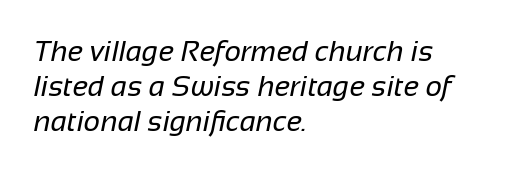
{"serif": "no", "bold": "no", "weight": "regular", "width": "normal", "stroke_contrast": "low", "x_height": "medium", "monospaced": "no", "underline": "no", "align": "left", "line_spacing_ratio": 1.2, "letter_spacing": "normal", "letter_spacing_em": 0.0, "glyph_px": 29}
